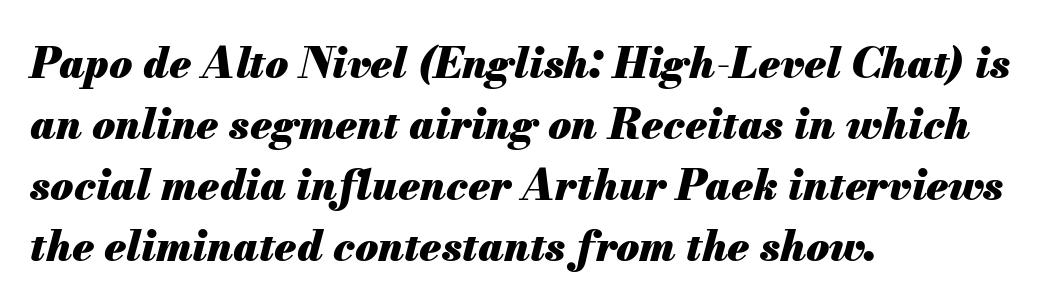
{"italic": "yes", "lean": "right", "slant_degrees": 13, "bold": "yes", "weight": "heavy", "width": "normal", "stroke_contrast": "medium", "x_height": "small", "monospaced": "no", "underline": "no", "align": "left", "line_spacing": "normal", "line_spacing_ratio": 1.45, "letter_spacing": "normal", "letter_spacing_em": 0.0, "glyph_px": 42}
